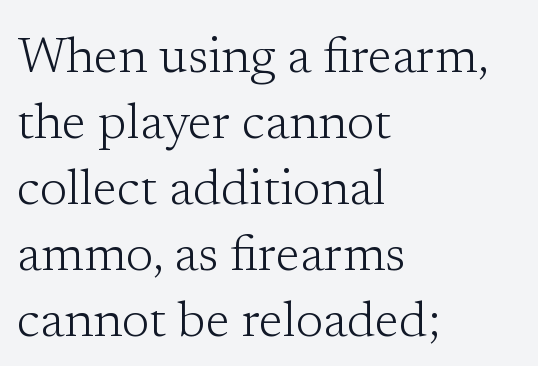
Q: Is the text bold? A: No.
Q: Is the text italic (slanted)? A: No, it is upright.
Q: Is the typeface a serif or a sans-serif typeface? A: Serif.
Q: Is the text underlined? A: No.
Q: How is the paragraph aligned? A: Left-aligned.
Q: Is the spacing between letters normal or unusually wide? A: Normal.
Q: Is the spacing between lines tight, normal or loose? A: Normal.
Q: Width (condensed, normal, or wide)? A: Normal.
Q: Stroke contrast? A: Low.
Q: x-height? A: Medium.
Q: Monospaced? A: No.
